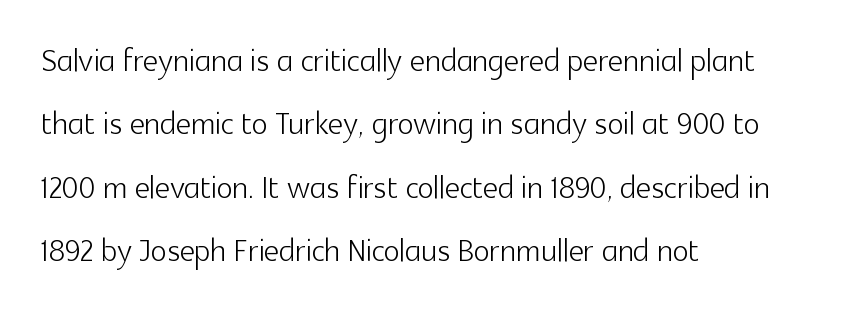
Q: Is the text bold? A: No.
Q: Is the text italic (slanted)? A: No, it is upright.
Q: Is the typeface a serif or a sans-serif typeface? A: Sans-serif.
Q: Is the text underlined? A: No.
Q: How is the paragraph aligned? A: Left-aligned.
Q: Is the spacing between letters normal or unusually wide? A: Normal.
Q: Is the spacing between lines tight, normal or loose? A: Normal.
Q: Width (condensed, normal, or wide)? A: Normal.
Q: x-height? A: Medium.
Q: Monospaced? A: No.
